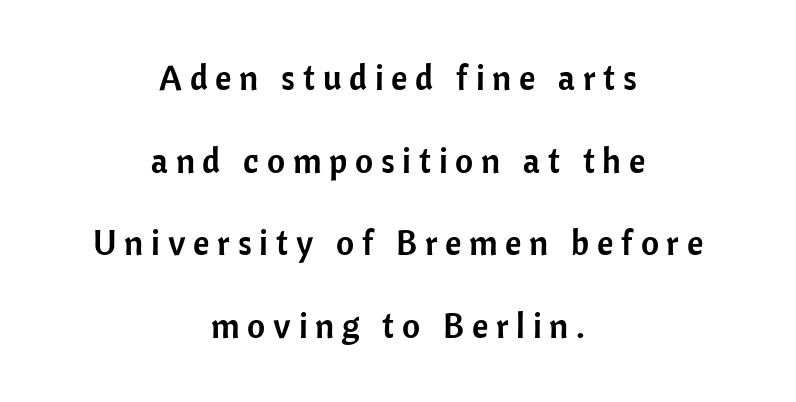
Anything drawn beneath the words? Only blank space. These lines stack symmetrically, like a column narrowing and widening about its center. The lines are spread far apart with generous leading. The font family rendered here belongs to the sans-serif group. Do the letters lean? They stand straight. Spacing verdict: proportional, widths tailored to each character.
